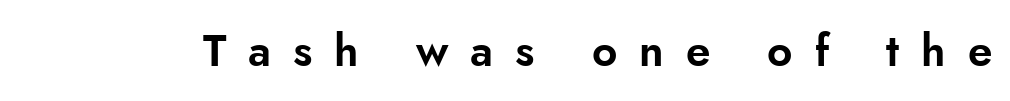
Ascenders rise straight up at ninety degrees. Observe the wide spacing: letters keep a clear distance from each other. Any mark beneath the type? The region is blank. Grotesque or geometric, the face here clearly has no serifs. The letters advance in unequal steps, a hallmark of proportional type.
